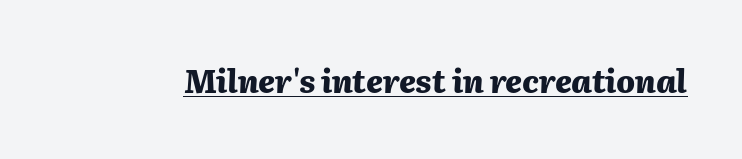
The image shows 31 px heavy type, italic (leaning right); set normal letter spacing, underlined; medium stroke contrast and a medium x-height.
